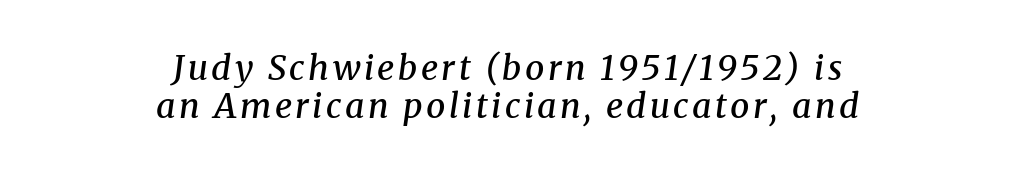
The image shows 34 px semibold serif type, italic (leaning right); set centered, tight line spacing (1.13x), not underlined; medium stroke contrast and a medium x-height.
